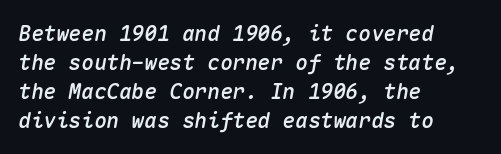
{"italic": "yes", "lean": "right", "slant_degrees": 10, "underline": "no", "align": "left", "line_spacing": "normal", "line_spacing_ratio": 1.38, "letter_spacing": "normal", "letter_spacing_em": 0.0, "glyph_px": 21}
